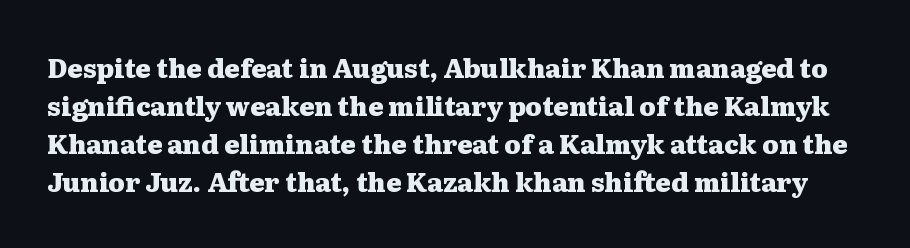
Its strokes are broad and dark, the hallmark of bold type. Letter spacing: default. The passage shown is not underscored anywhere. Ordinary non-slanted type is in use.
